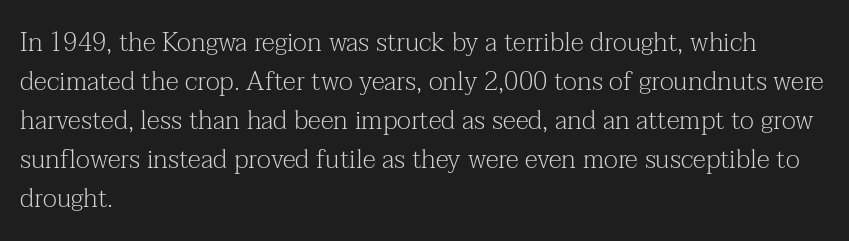
Q: Is the text bold? A: No.
Q: Is the text italic (slanted)? A: No, it is upright.
Q: Is the text underlined? A: No.
Q: How is the paragraph aligned? A: Left-aligned.
Q: Is the spacing between letters normal or unusually wide? A: Normal.
Q: Is the spacing between lines tight, normal or loose? A: Normal.
